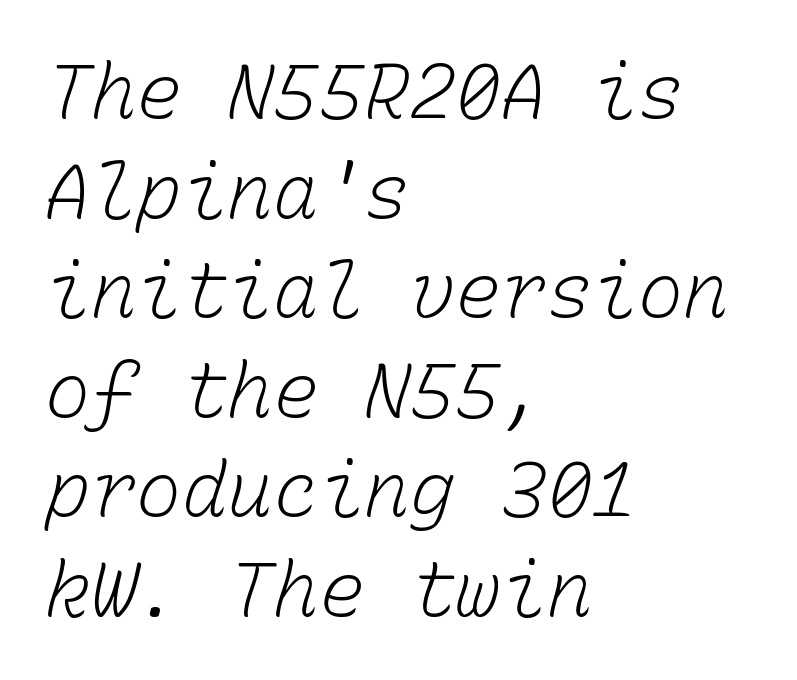
{"bold": "no", "weight": "light", "width": "normal", "stroke_contrast": "low", "x_height": "medium", "monospaced": "yes", "underline": "no", "align": "left", "line_spacing": "normal", "line_spacing_ratio": 1.31, "letter_spacing": "normal", "letter_spacing_em": 0.0, "glyph_px": 76}
